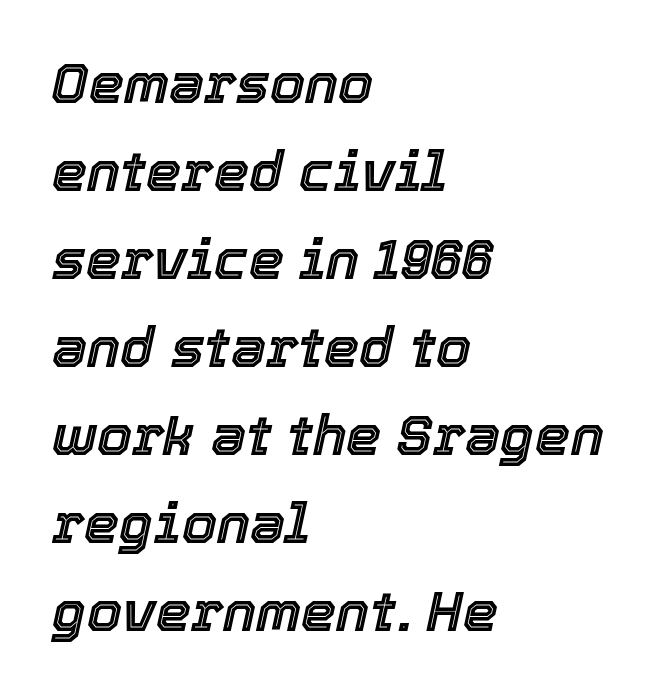
Is the type slanted? Yes — the strokes lean at a clear angle. Bare-footed words on every line. Horizontal bands of white between lines are of average thickness. Spacing verdict: proportional, widths tailored to each character.
